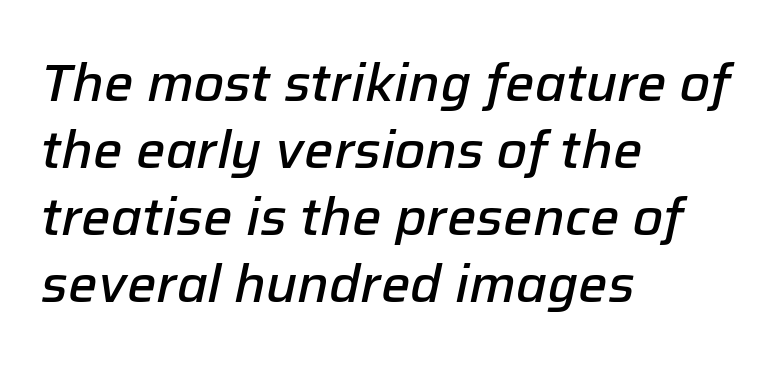
Q: Is the text bold? A: Semi-bold.
Q: Is the text italic (slanted)? A: Yes, it leans right by about 12 degrees.
Q: Is the text underlined? A: No.
Q: How is the paragraph aligned? A: Left-aligned.
Q: Is the spacing between letters normal or unusually wide? A: Normal.
Q: Is the spacing between lines tight, normal or loose? A: Normal.
Q: Width (condensed, normal, or wide)? A: Normal.
Q: Stroke contrast? A: Low.
Q: x-height? A: Medium.
Q: Monospaced? A: No.
